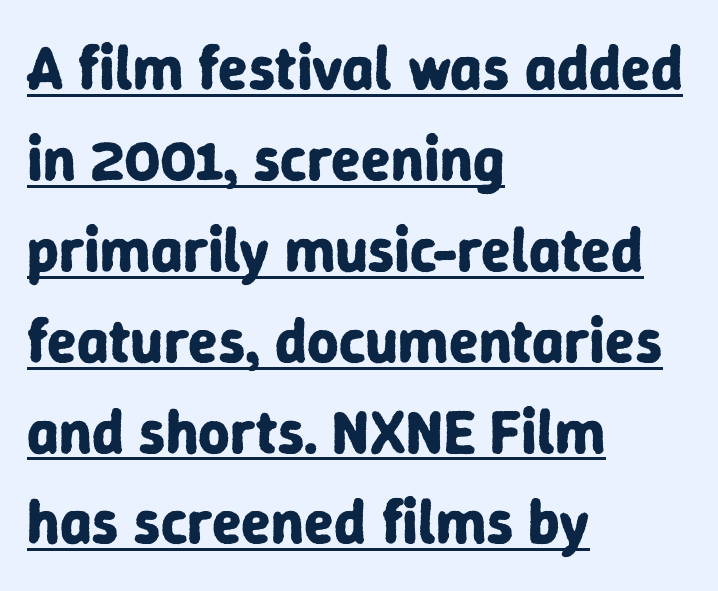
Q: Is the text bold? A: Yes.
Q: Is the text italic (slanted)? A: No, it is upright.
Q: Is the typeface a serif or a sans-serif typeface? A: Sans-serif.
Q: Is the text underlined? A: Yes.
Q: How is the paragraph aligned? A: Left-aligned.
Q: Is the spacing between letters normal or unusually wide? A: Normal.
Q: Is the spacing between lines tight, normal or loose? A: Normal.
Q: Width (condensed, normal, or wide)? A: Normal.
Q: Stroke contrast? A: Low.
Q: x-height? A: Medium.
Q: Monospaced? A: No.
